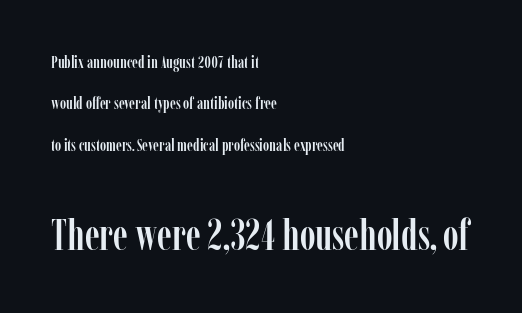
The image shows 43 px condensed serif type, upright; set left-aligned, loose line spacing (2.43x), normal letter spacing, not underlined; the second (bottom) block is 2.53x larger; low stroke contrast and a medium x-height.
